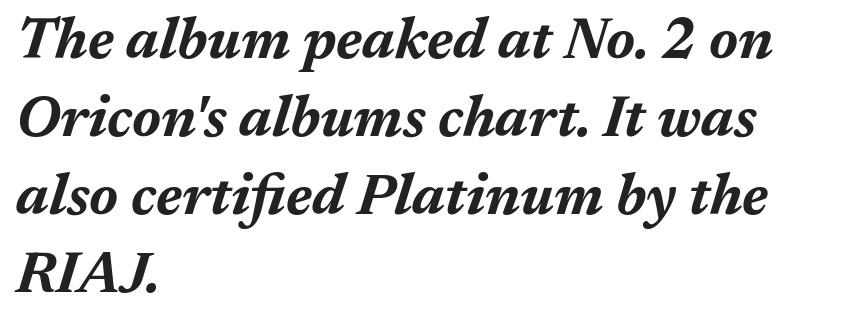
The image shows 57 px bold type, italic (leaning right); set left-aligned, normal line spacing (1.37x), normal letter spacing, not underlined; medium stroke contrast and a medium x-height.
